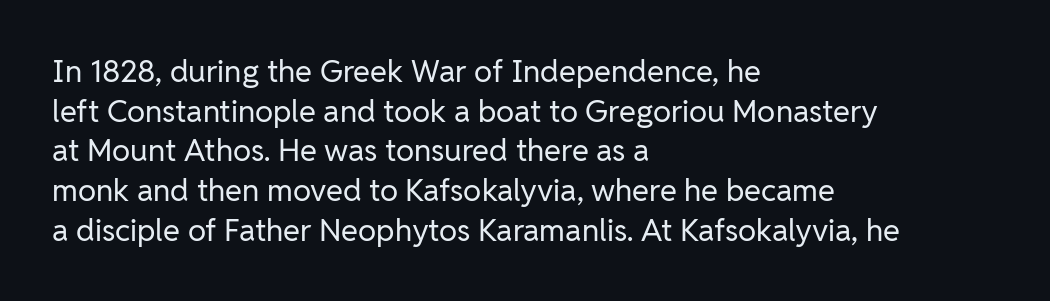
{"serif": "no", "italic": "no", "bold": "no", "weight": "regular", "width": "normal", "stroke_contrast": "low", "x_height": "medium", "monospaced": "no", "underline": "no", "align": "left", "line_spacing": "normal", "line_spacing_ratio": 1.28, "letter_spacing": "normal", "letter_spacing_em": 0.0, "glyph_px": 31}
